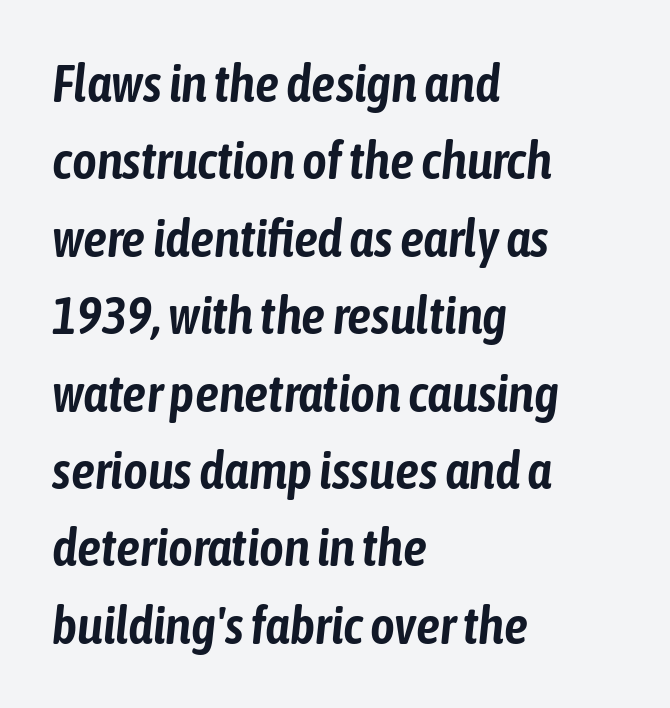
Emphasis-style slanted type is in use. The letters advance in unequal steps, a hallmark of proportional type. Teacher's note: observe the even left margin — that is flush-left alignment. If you measured baseline to baseline, you'd find a middling distance. Check the space under the baseline: it is left empty. Is the letter spacing exaggerated? No — it looks like the ordinary default.
